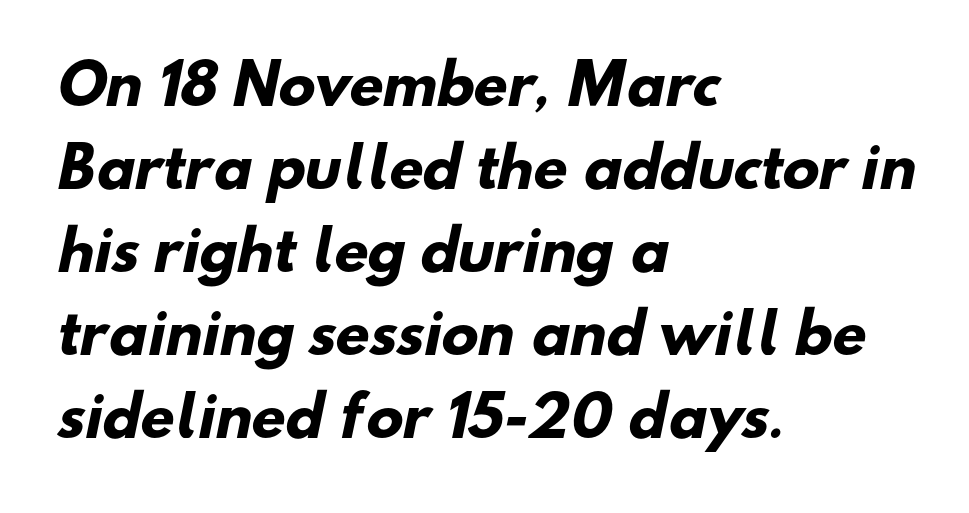
Compared with typical paragraphs, the rows here are spaced about the same. On the weight axis this lands at bold, roughly 700. The face used here is a sans, in the tradition of grotesques and geometrics. Caption: multi-line text, flush left, ragged right. This sample has the flowing, uneven cadence of proportional lettering. Compared with typical body copy, the letter spacing here is the same.
